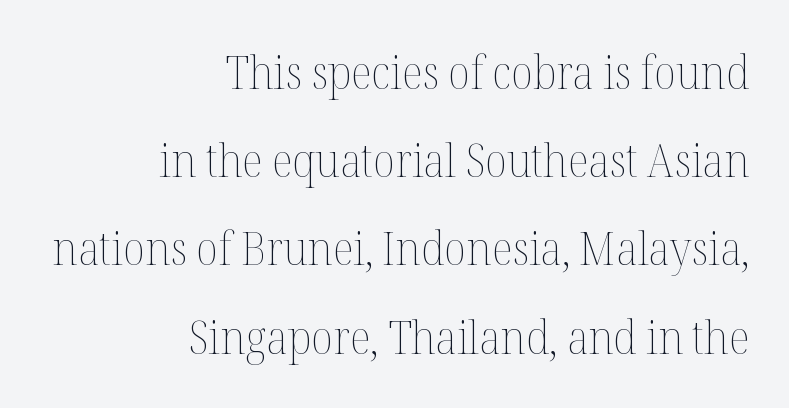
Q: Is the text bold? A: No.
Q: Is the text italic (slanted)? A: No, it is upright.
Q: Is the text underlined? A: No.
Q: How is the paragraph aligned? A: Right-aligned.
Q: Is the spacing between letters normal or unusually wide? A: Normal.
Q: Is the spacing between lines tight, normal or loose? A: Loose.
Q: Width (condensed, normal, or wide)? A: Normal.
Q: Stroke contrast? A: Medium.
Q: x-height? A: Medium.
Q: Monospaced? A: No.
